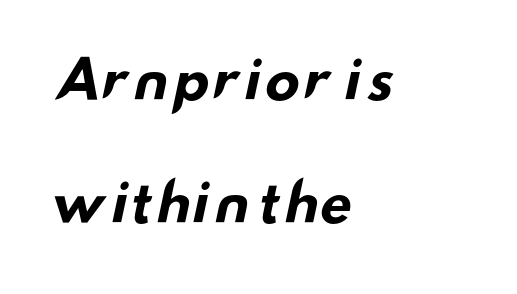
The horizontal fit of the characters is conventional and even. Descender tails drop into unmarked territory. Horizontal alignment here is leftward, the default for most running prose. Strokes here are thick enough to call this a true bold. The characters display no serif detailing; their extremities are plain. Students, observe: this is what heavily led, spacious text looks like.
